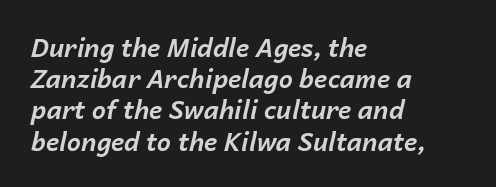
{"italic": "yes", "lean": "right", "slant_degrees": 14, "bold": "yes", "underline": "no", "align": "left", "line_spacing": "normal", "line_spacing_ratio": 1.25, "letter_spacing": "normal", "letter_spacing_em": 0.0, "glyph_px": 25}
